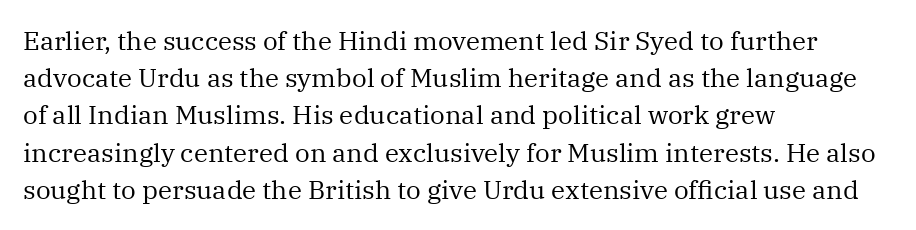
The rendering anchors every line to the left-hand side. A clean baseline with only descenders dipping below it. No chunkiness to these letters — they're not bold. Leading matches the norm, producing a regular column. Ascenders rise straight up at ninety degrees. Nobody touched the tracking dial on this one.
